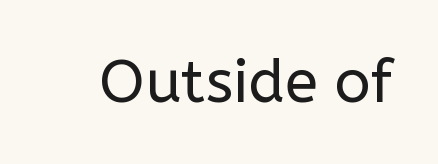
{"serif": "no", "italic": "no", "bold": "no", "weight": "regular", "width": "normal", "stroke_contrast": "low", "x_height": "medium", "monospaced": "no", "underline": "no", "letter_spacing": "normal", "letter_spacing_em": 0.0, "glyph_px": 60}
